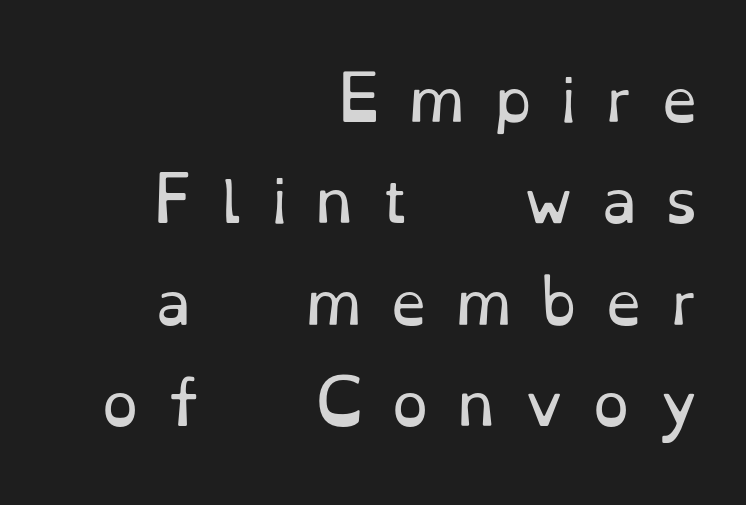
This sample is right-justified, so line beginnings fall wherever the words allow. Underline: absent. Is there any slant? The stems are plumb. The face looks like a standard text weight, possibly lighter.
